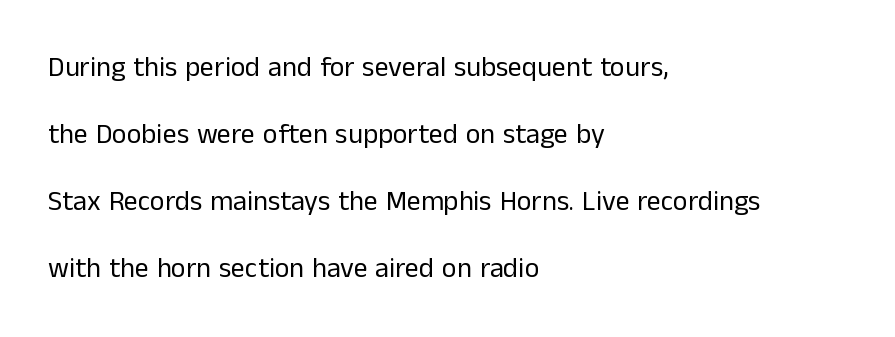
{"serif": "no", "italic": "no", "bold": "no", "weight": "regular", "width": "normal", "stroke_contrast": "low", "x_height": "medium", "monospaced": "no", "underline": "no", "align": "left", "line_spacing": "loose", "line_spacing_ratio": 2.39, "letter_spacing": "normal", "letter_spacing_em": 0.0, "glyph_px": 28}
